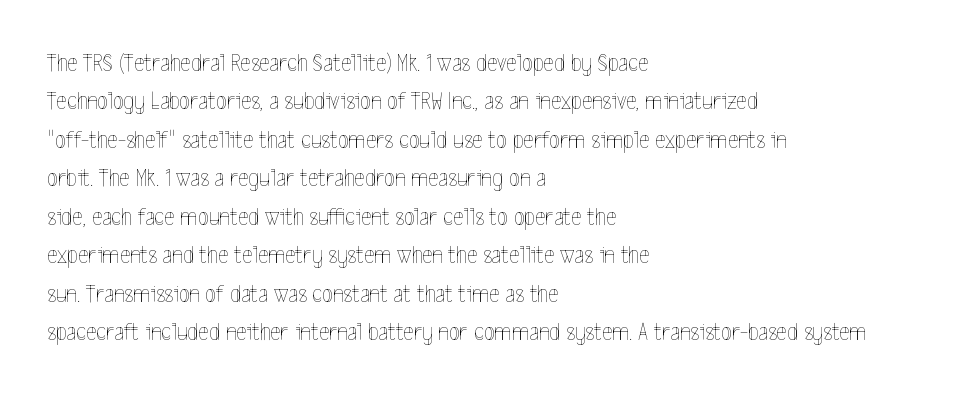
The image shows 25 px text type, upright; set left-aligned, normal line spacing (1.54x), normal letter spacing, not underlined.
